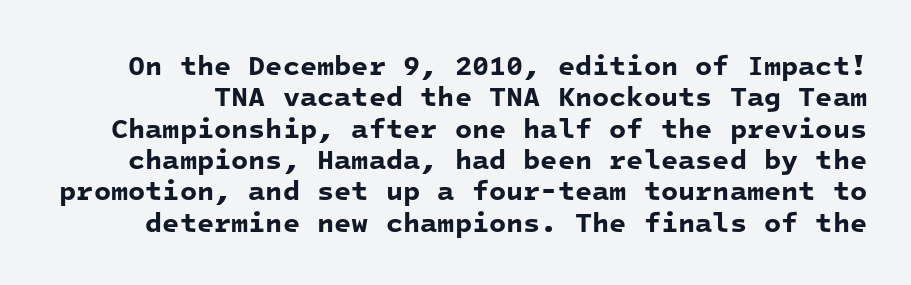
Q: Is the text bold? A: Yes.
Q: Is the typeface a serif or a sans-serif typeface? A: Sans-serif.
Q: Is the text underlined? A: No.
Q: Is the spacing between letters normal or unusually wide? A: Normal.
Q: Is the spacing between lines tight, normal or loose? A: Tight.
Q: Width (condensed, normal, or wide)? A: Normal.
Q: Stroke contrast? A: Low.
Q: x-height? A: Medium.
Q: Monospaced? A: Yes.
